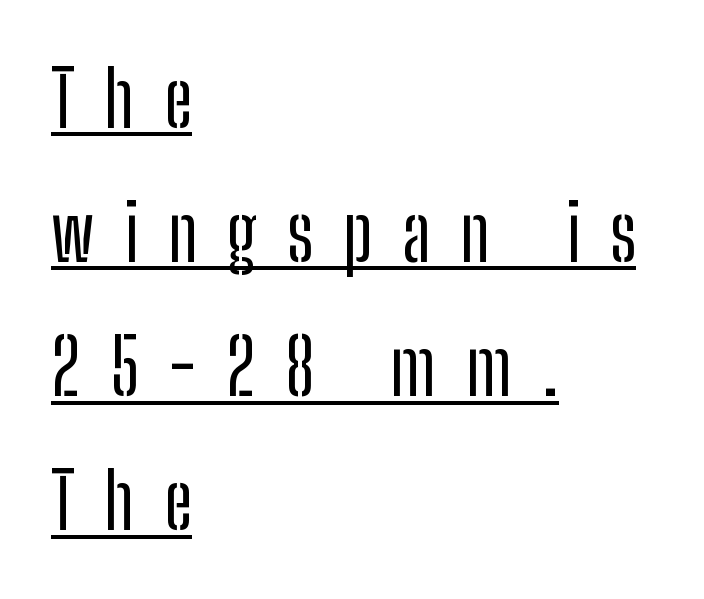
The image shows 78 px condensed sans-serif type, upright; set left-aligned, line spacing 1.72x, unusually wide letter spacing (+0.38 em), underlined; low stroke contrast and a medium x-height.
